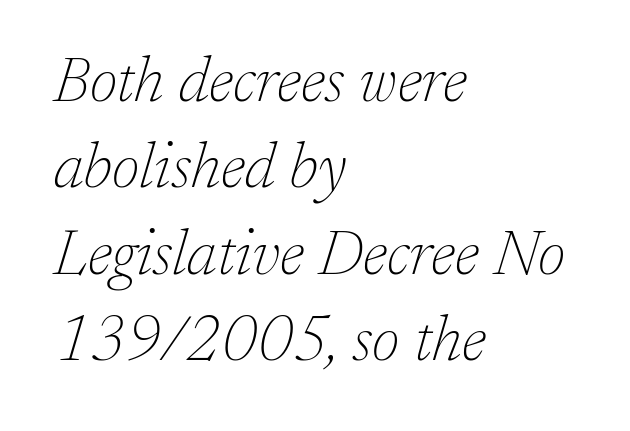
The image shows 63 px thin serif type, italic (leaning right); set left-aligned, normal line spacing (1.37x), normal letter spacing, not underlined; low stroke contrast and a medium x-height.
